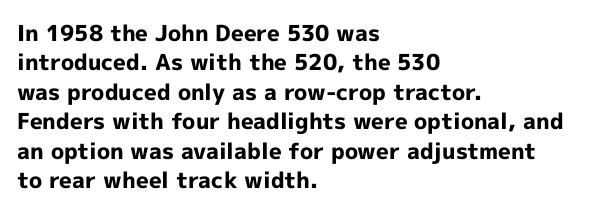
{"italic": "no", "bold": "yes", "underline": "no", "align": "left", "line_spacing": "normal", "line_spacing_ratio": 1.34, "letter_spacing": "normal", "letter_spacing_em": 0.0, "glyph_px": 22}
